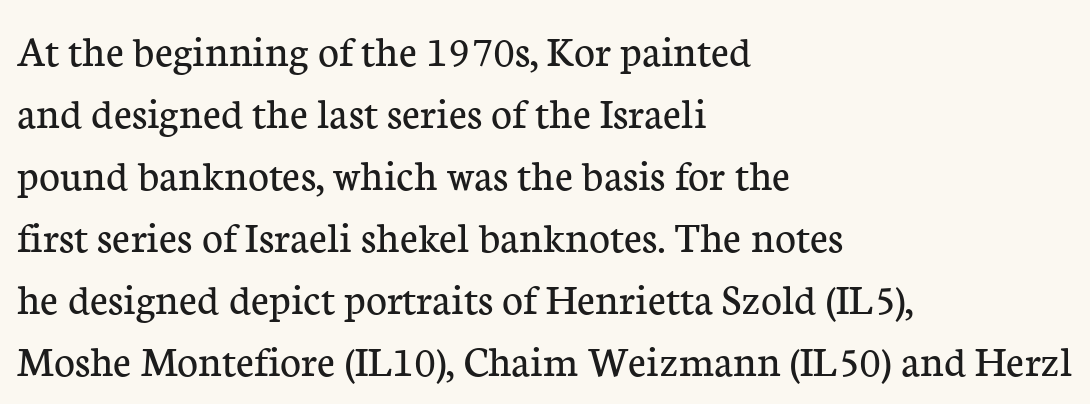
The image shows 45 px regular-weight serif type, upright; set left-aligned, normal line spacing (1.38x), normal letter spacing, not underlined; low stroke contrast and a medium x-height.
